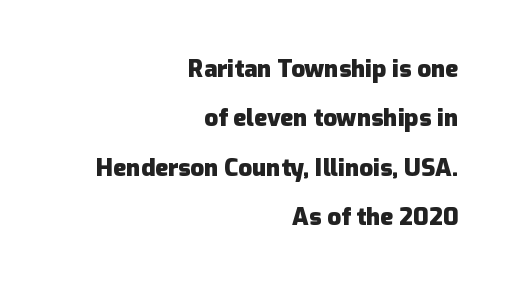
{"italic": "no", "bold": "yes", "underline": "no", "align": "right", "line_spacing": "loose", "line_spacing_ratio": 2.06, "letter_spacing": "normal", "letter_spacing_em": 0.0, "glyph_px": 24}
